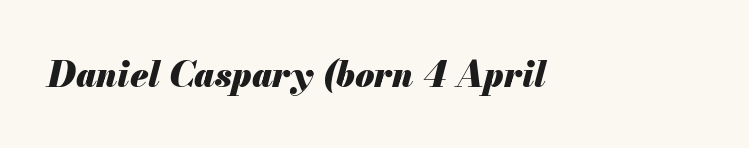
Letter spacing: default. Descender tails drop into unmarked territory. The glyphs look as if they've been sheared to an angle. Compared with an ordinary text face, these strokes are far heavier — a full bold. The rendering uses natural spacing where letterforms have individual widths.
